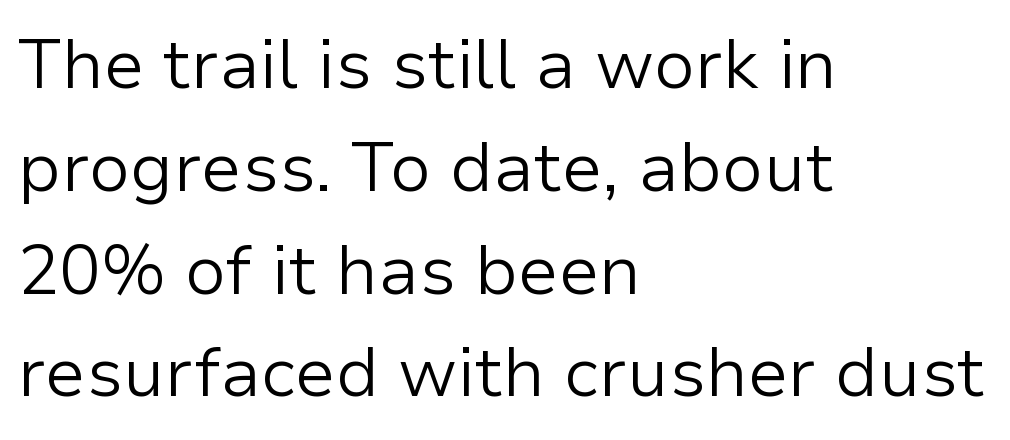
Q: Is the text bold? A: No.
Q: Is the text italic (slanted)? A: No, it is upright.
Q: Is the typeface a serif or a sans-serif typeface? A: Sans-serif.
Q: Is the text underlined? A: No.
Q: How is the paragraph aligned? A: Left-aligned.
Q: Is the spacing between letters normal or unusually wide? A: Normal.
Q: Is the spacing between lines tight, normal or loose? A: Normal.
Q: Width (condensed, normal, or wide)? A: Normal.
Q: Stroke contrast? A: Low.
Q: x-height? A: Medium.
Q: Monospaced? A: No.
